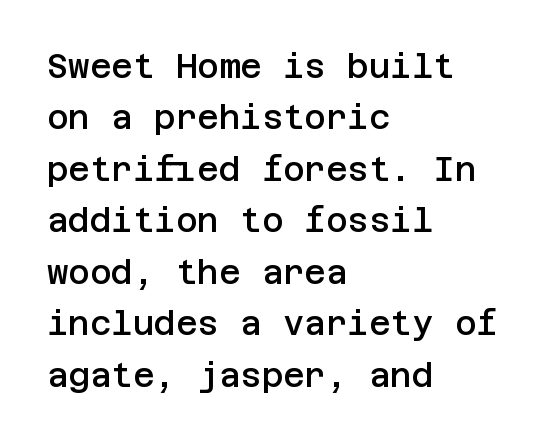
{"serif": "no", "italic": "no", "bold": "semi", "weight": "semibold", "width": "normal", "stroke_contrast": "low", "x_height": "large", "underline": "no", "align": "left", "line_spacing": "normal", "line_spacing_ratio": 1.56, "letter_spacing": "normal", "letter_spacing_em": 0.0, "glyph_px": 33}
